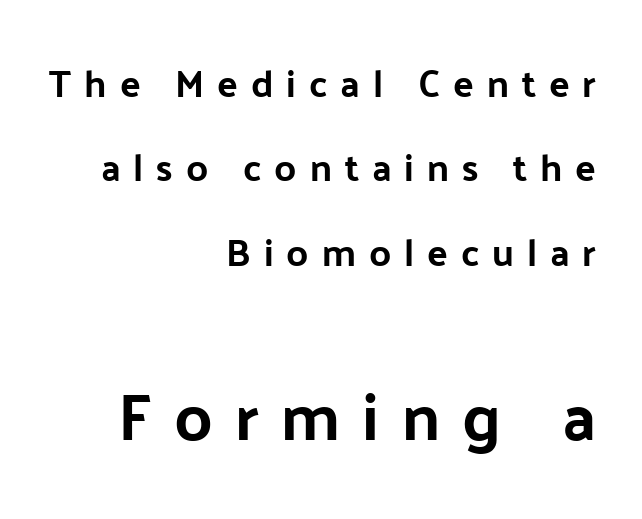
The image shows 66 px sans-serif type, upright; set right-aligned, loose line spacing (2.22x), unusually wide letter spacing (+0.34 em), not underlined; the second (bottom) block is 1.74x larger; low stroke contrast and a medium x-height.
